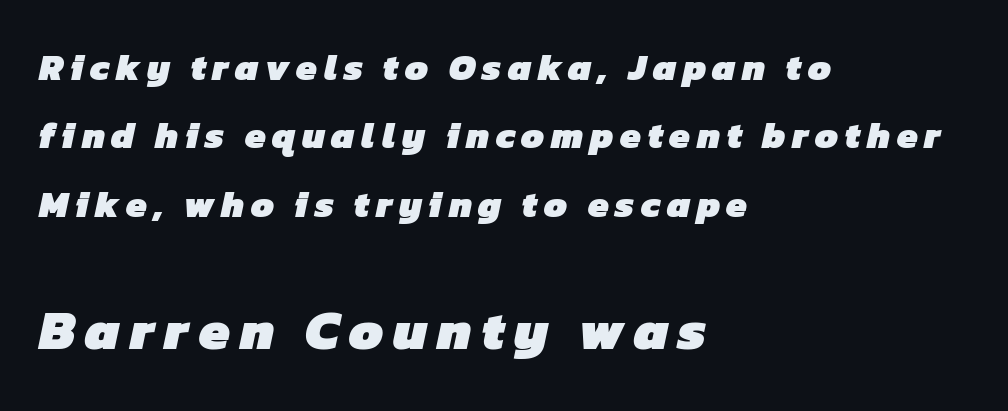
Do the characters align in a grid? No, the font is proportional. The emphasis by scale lands on block number two, below. Each letter's strokes conclude bluntly, with no projecting serifs. I'd describe the lettering as bold — thick and assertive.
